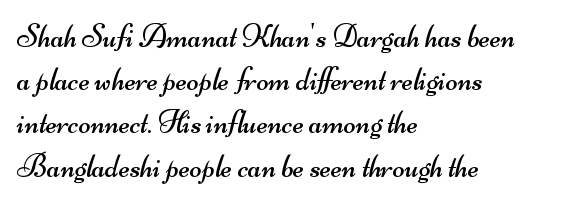
Q: Is the text bold? A: No.
Q: Is the typeface a serif or a sans-serif typeface? A: Sans-serif.
Q: Is the text underlined? A: No.
Q: How is the paragraph aligned? A: Left-aligned.
Q: Is the spacing between letters normal or unusually wide? A: Normal.
Q: Is the spacing between lines tight, normal or loose? A: Normal.
Q: Width (condensed, normal, or wide)? A: Wide.
Q: Stroke contrast? A: Medium.
Q: x-height? A: Small.
Q: Monospaced? A: No.
